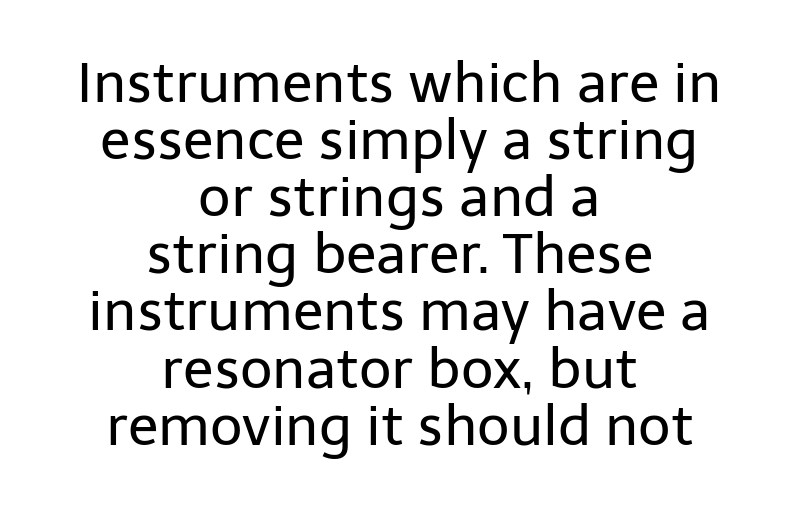
Q: Is the text bold? A: No.
Q: Is the text italic (slanted)? A: No, it is upright.
Q: Is the typeface a serif or a sans-serif typeface? A: Sans-serif.
Q: Is the text underlined? A: No.
Q: How is the paragraph aligned? A: Centered.
Q: Is the spacing between letters normal or unusually wide? A: Normal.
Q: Is the spacing between lines tight, normal or loose? A: Tight.
Q: Width (condensed, normal, or wide)? A: Normal.
Q: Stroke contrast? A: Low.
Q: x-height? A: Medium.
Q: Monospaced? A: No.
